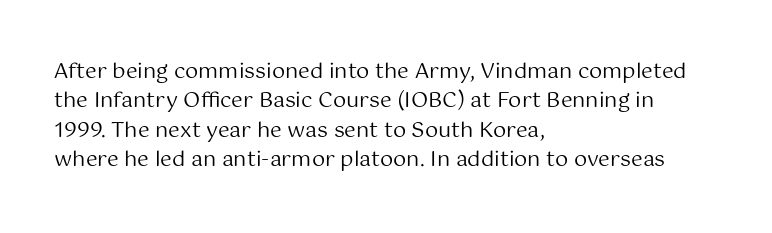
Q: Is the text bold? A: No.
Q: Is the text italic (slanted)? A: No, it is upright.
Q: Is the text underlined? A: No.
Q: How is the paragraph aligned? A: Left-aligned.
Q: Is the spacing between letters normal or unusually wide? A: Normal.
Q: Is the spacing between lines tight, normal or loose? A: Normal.
